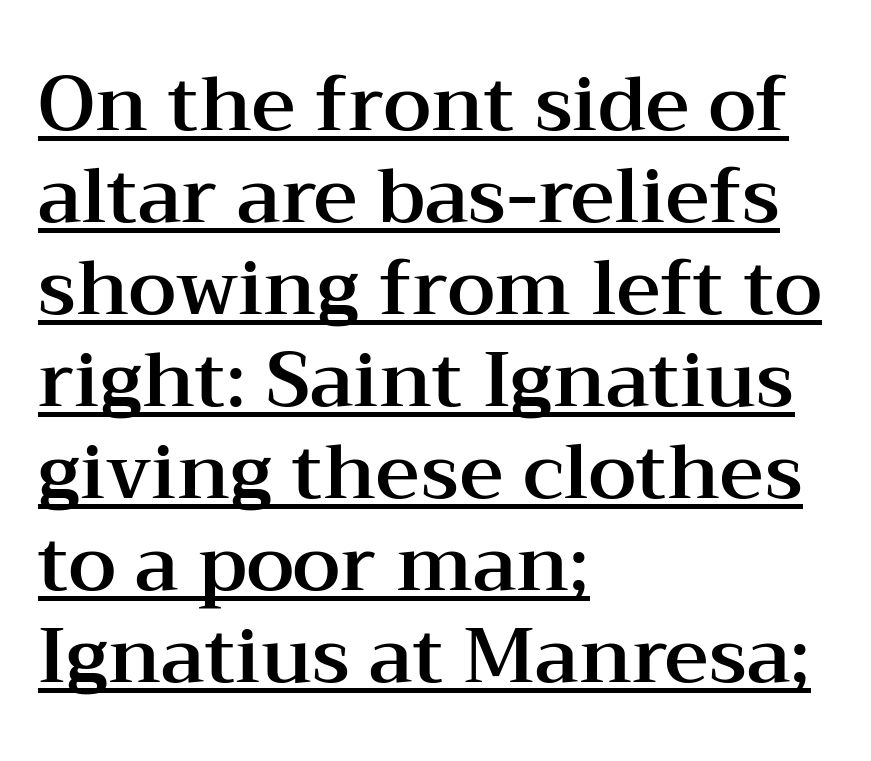
{"serif": "yes", "italic": "no", "width": "wide", "stroke_contrast": "medium", "x_height": "medium", "monospaced": "no", "underline": "yes", "align": "left", "line_spacing_ratio": 1.21, "letter_spacing": "normal", "letter_spacing_em": 0.0, "glyph_px": 76}
